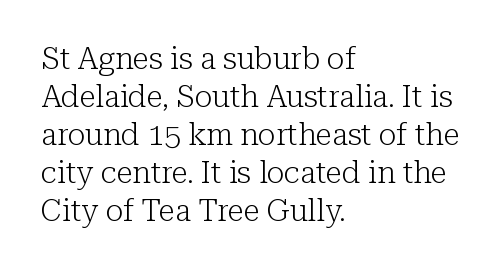
Think of a printed novel: that variable character pitch is what you see here. Each row of text sits above clean, open space. Baseline-to-baseline distance is the conventional proportion of letter height. The weight tops out at a normal text grade. The rag falls on the right side of this text block.
